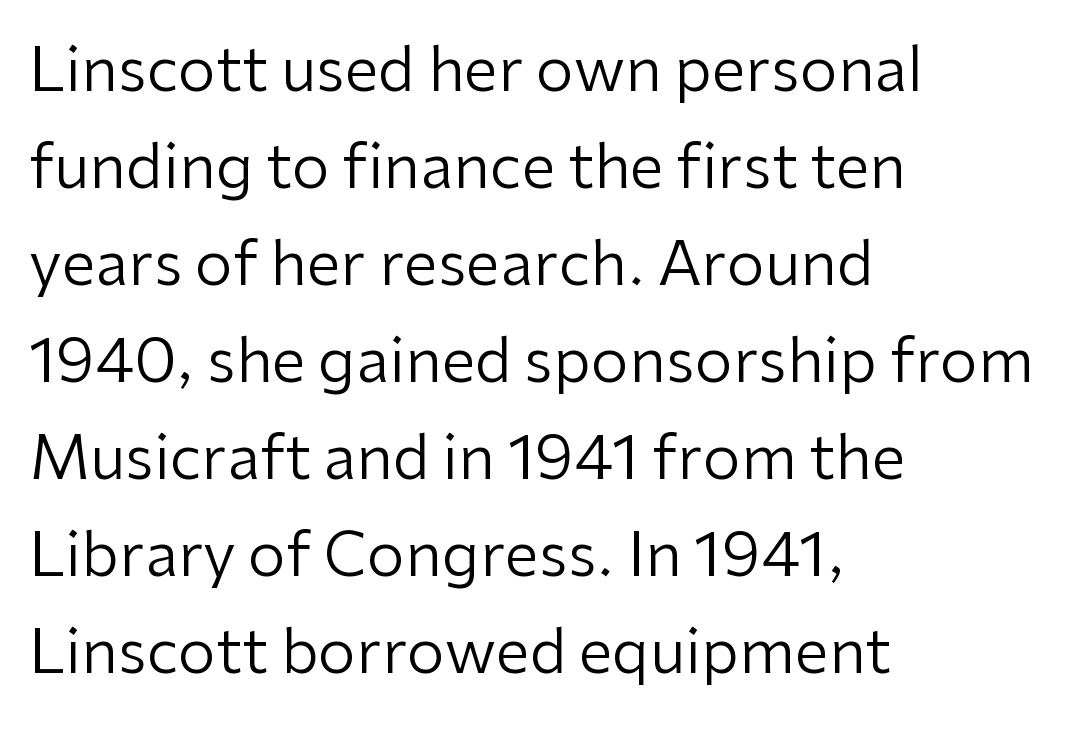
{"serif": "no", "italic": "no", "bold": "no", "weight": "regular", "width": "normal", "stroke_contrast": "low", "x_height": "medium", "monospaced": "no", "underline": "no", "align": "left", "line_spacing": "normal", "line_spacing_ratio": 1.59, "letter_spacing": "normal", "letter_spacing_em": 0.0, "glyph_px": 61}
